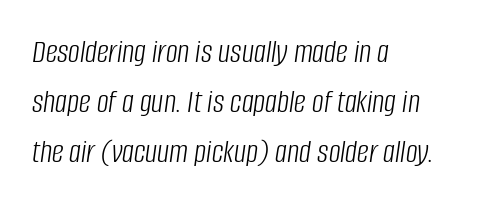
{"italic": "yes", "lean": "right", "slant_degrees": 8, "bold": "no", "weight": "light", "width": "condensed", "stroke_contrast": "low", "x_height": "large", "monospaced": "no", "underline": "no", "align": "left", "line_spacing": "normal", "line_spacing_ratio": 1.52, "letter_spacing": "normal", "letter_spacing_em": 0.0, "glyph_px": 33}
